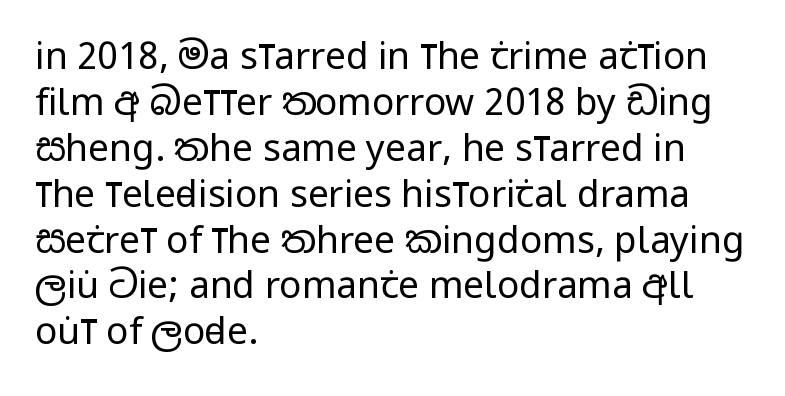
Horizontally, the lines are justified to the leading edge only. Nope, no serifs anywhere on these letters. Posture: straight, roman, zero tilt. Each row of text sits above clean, open space.
